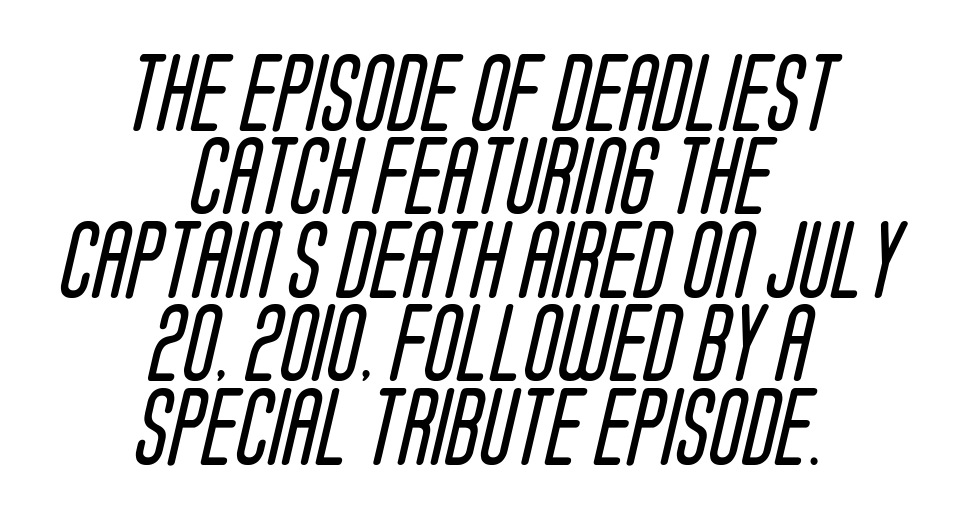
The image shows 78 px regular-weight, condensed sans-serif type; set centered, tight line spacing (1.07x), normal letter spacing, not underlined; low stroke contrast and a large x-height.
